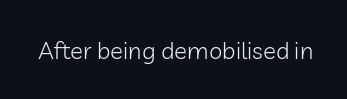
Only glyphs here, with clear space below each row. Notice how the stems are strictly vertical — no italics here. Between one letter and the next there's only the usual sliver of space. Is this a heavy cut? Hardly; it is regular or lighter.
